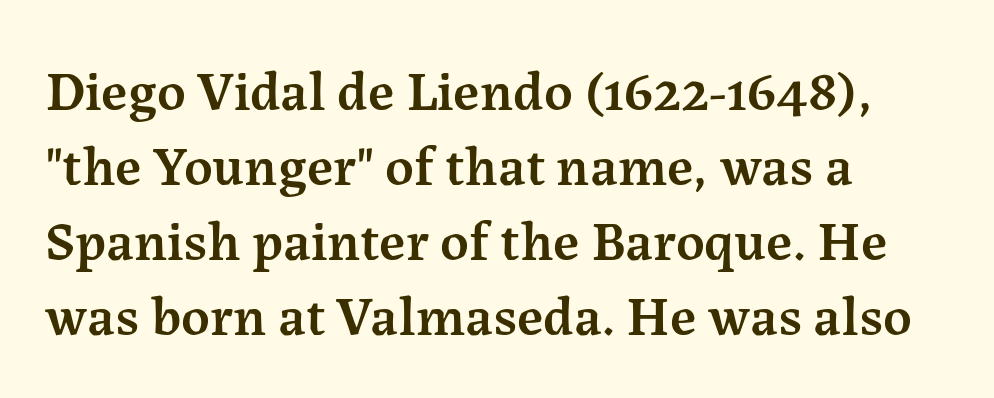
{"serif": "yes", "italic": "no", "bold": "semi", "weight": "semibold", "width": "normal", "stroke_contrast": "medium", "x_height": "medium", "monospaced": "no", "underline": "no", "align": "left", "line_spacing": "normal", "line_spacing_ratio": 1.34, "letter_spacing": "normal", "letter_spacing_em": 0.0, "glyph_px": 56}
